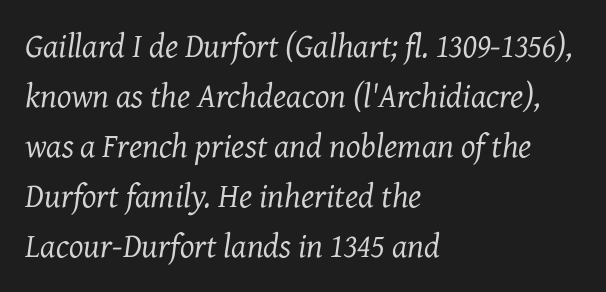
Think of a printed novel: that variable character pitch is what you see here. Horizontal alignment here is leftward, the default for most running prose. The space between consecutive lines is moderate. Honestly, there is no underline to notice here at all.
